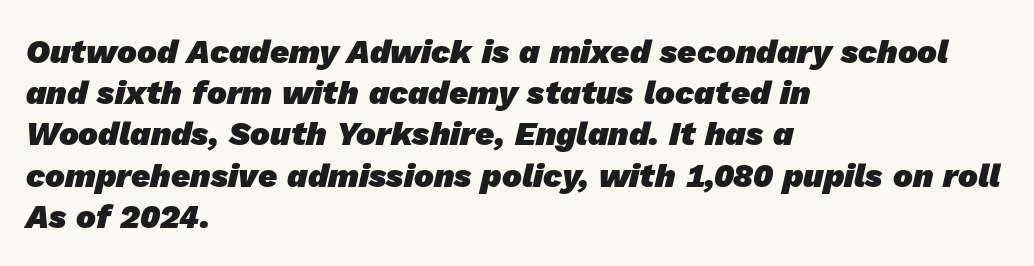
{"serif": "no", "bold": "yes", "weight": "heavy", "width": "normal", "stroke_contrast": "low", "x_height": "medium", "monospaced": "no", "underline": "no", "align": "left", "line_spacing": "normal", "line_spacing_ratio": 1.25, "letter_spacing": "normal", "letter_spacing_em": 0.0, "glyph_px": 33}
